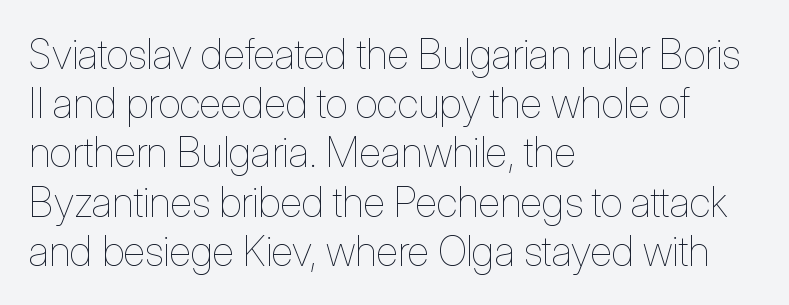
The image shows 41 px thin, condensed type, upright; set left-aligned, line spacing 1.2x, normal letter spacing, not underlined; low stroke contrast and a medium x-height.
